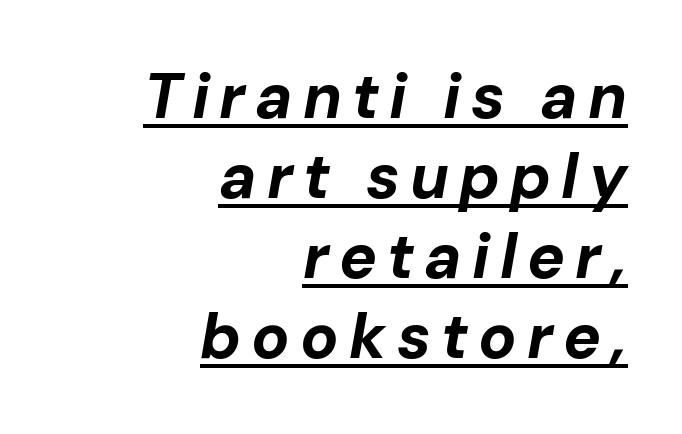
The image shows 63 px bold type, italic (leaning right); set right-aligned, normal line spacing (1.27x), underlined; low stroke contrast and a medium x-height.
